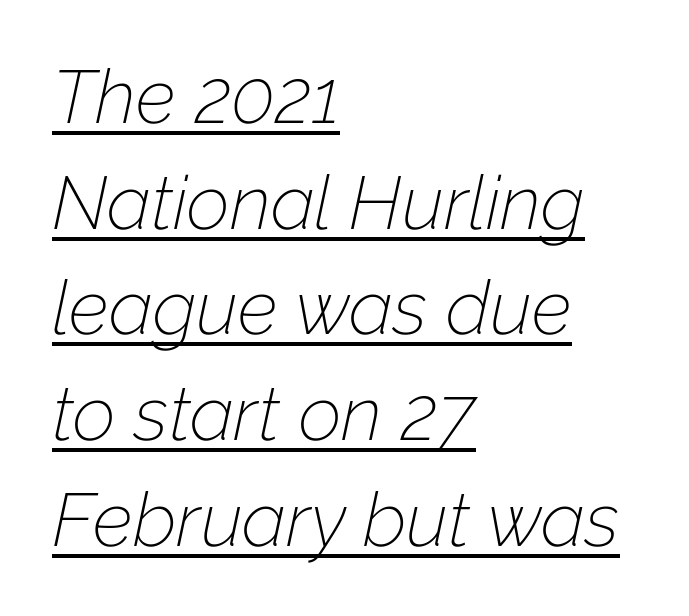
{"italic": "yes", "lean": "right", "slant_degrees": 12, "bold": "no", "weight": "thin", "width": "normal", "stroke_contrast": "low", "x_height": "medium", "monospaced": "no", "underline": "yes", "align": "left", "line_spacing": "normal", "line_spacing_ratio": 1.41, "letter_spacing": "normal", "letter_spacing_em": 0.0, "glyph_px": 75}
